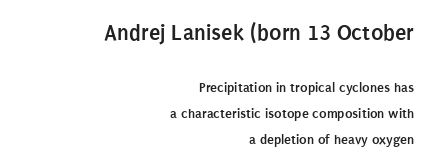
Q: Is the text bold? A: Yes.
Q: Is the text italic (slanted)? A: No, it is upright.
Q: Is the text underlined? A: No.
Q: How is the paragraph aligned? A: Right-aligned.
Q: Is the spacing between letters normal or unusually wide? A: Normal.
Q: Which block of text is set in a larger size, the first (top) or the second (bottom)? A: The first (top) one.
